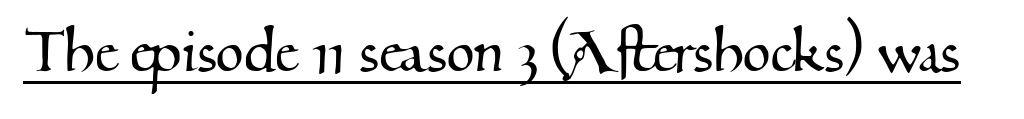
{"serif": "yes", "width": "normal", "stroke_contrast": "medium", "x_height": "small", "monospaced": "no", "underline": "yes", "letter_spacing": "normal", "letter_spacing_em": 0.0, "glyph_px": 72}
